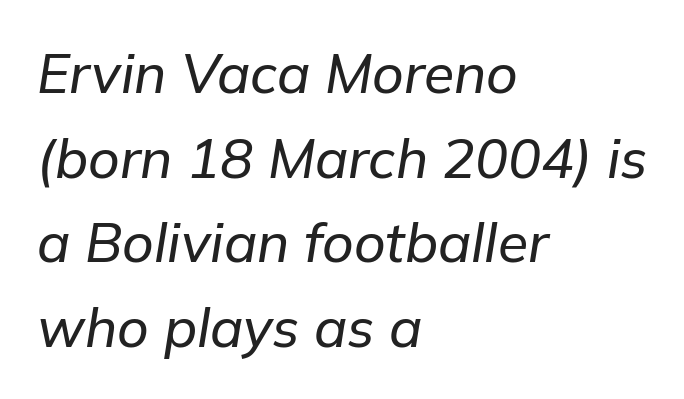
This sample is left-justified, so line endings fall wherever the words run out. The string is rendered with underlining switched off. Between one letter and the next there's only the usual sliver of space. The letters advance in unequal steps, a hallmark of proportional type. Italic: yes, the glyphs are oblique. This block has exactly the height ordinary leading produces.
